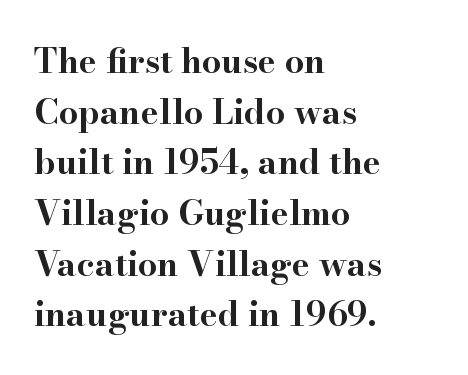
{"serif": "yes", "italic": "no", "bold": "yes", "weight": "bold", "width": "wide", "stroke_contrast": "high", "x_height": "small", "monospaced": "no", "underline": "no", "align": "left", "line_spacing": "normal", "line_spacing_ratio": 1.49, "letter_spacing": "normal", "letter_spacing_em": 0.0, "glyph_px": 34}
